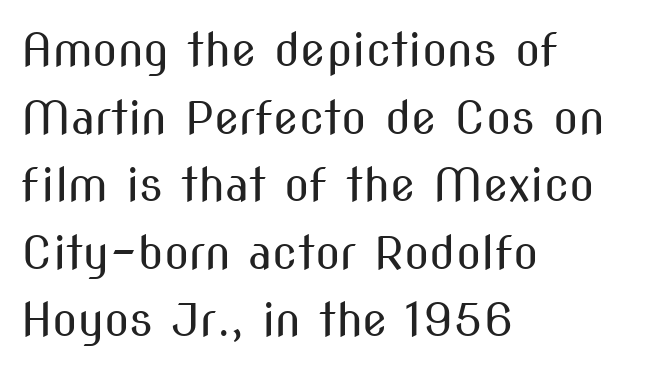
Q: Is the text bold? A: No.
Q: Is the text italic (slanted)? A: No, it is upright.
Q: Is the typeface a serif or a sans-serif typeface? A: Sans-serif.
Q: Is the text underlined? A: No.
Q: How is the paragraph aligned? A: Left-aligned.
Q: Is the spacing between letters normal or unusually wide? A: Normal.
Q: Is the spacing between lines tight, normal or loose? A: Normal.
Q: Width (condensed, normal, or wide)? A: Condensed.
Q: Stroke contrast? A: Medium.
Q: x-height? A: Medium.
Q: Monospaced? A: No.
